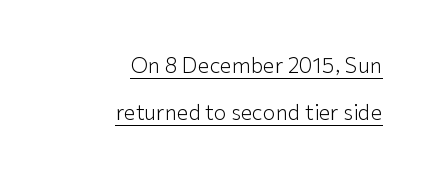
{"italic": "no", "bold": "no", "underline": "yes", "align": "right", "line_spacing": "loose", "line_spacing_ratio": 2.24, "letter_spacing": "normal", "letter_spacing_em": 0.0, "glyph_px": 21}
